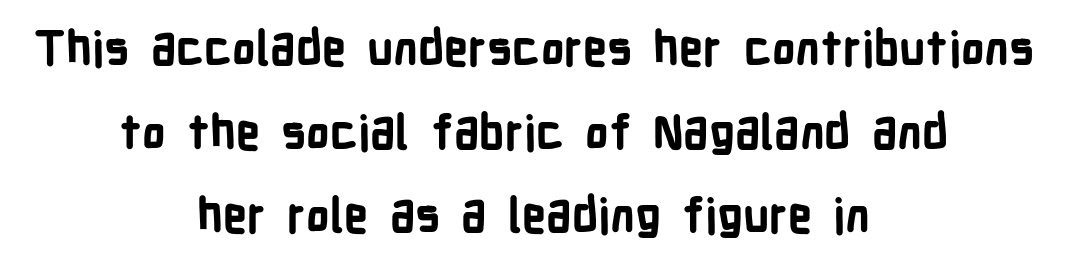
Q: Is the text bold? A: Yes.
Q: Is the text italic (slanted)? A: No, it is upright.
Q: Is the typeface a serif or a sans-serif typeface? A: Sans-serif.
Q: Is the text underlined? A: No.
Q: How is the paragraph aligned? A: Centered.
Q: Is the spacing between letters normal or unusually wide? A: Normal.
Q: Width (condensed, normal, or wide)? A: Condensed.
Q: Stroke contrast? A: Low.
Q: x-height? A: Medium.
Q: Monospaced? A: No.
